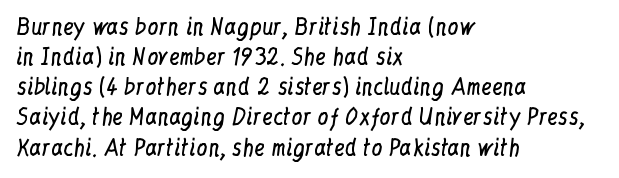
The image shows 22 px text type; set left-aligned, normal line spacing (1.37x), normal letter spacing, not underlined.
